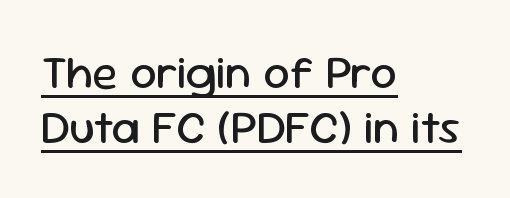
Is this a sans? Yes — the strokes have no serifs. Caption: multi-line text, flush left, ragged right. The cut favours lightness, reaching ordinary text weight at its darkest. This sample uses an upright cut, with every glyph sitting square on the baseline.
